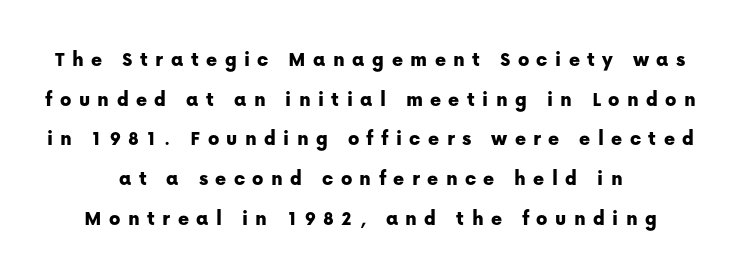
Q: Is the text italic (slanted)? A: No, it is upright.
Q: Is the text underlined? A: No.
Q: How is the paragraph aligned? A: Centered.
Q: Is the spacing between letters normal or unusually wide? A: Unusually wide.
